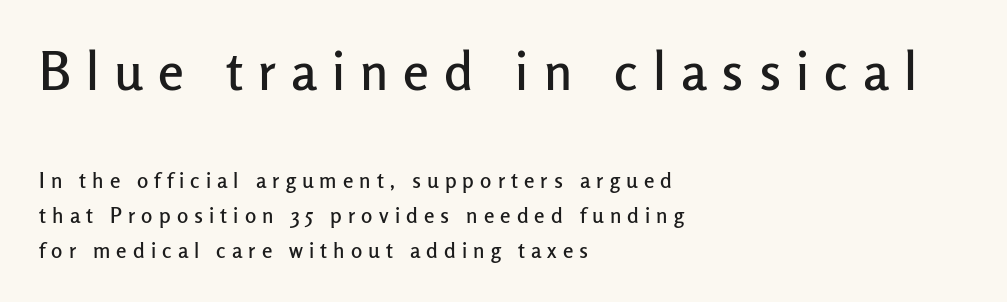
Q: Is the text italic (slanted)? A: No, it is upright.
Q: Is the typeface a serif or a sans-serif typeface? A: Sans-serif.
Q: Is the text underlined? A: No.
Q: How is the paragraph aligned? A: Left-aligned.
Q: Is the spacing between letters normal or unusually wide? A: Unusually wide.
Q: Is the spacing between lines tight, normal or loose? A: Normal.
Q: Which block of text is set in a larger size, the first (top) or the second (bottom)? A: The first (top) one.
Q: Width (condensed, normal, or wide)? A: Normal.
Q: Stroke contrast? A: Low.
Q: x-height? A: Medium.
Q: Monospaced? A: No.
